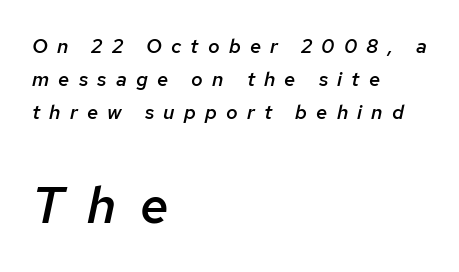
The image shows 51 px semibold type, italic (leaning right); set left-aligned, normal line spacing (1.64x), unusually wide letter spacing (+0.46 em), not underlined; the second (bottom) block is 2.55x larger; low stroke contrast and a medium x-height.
